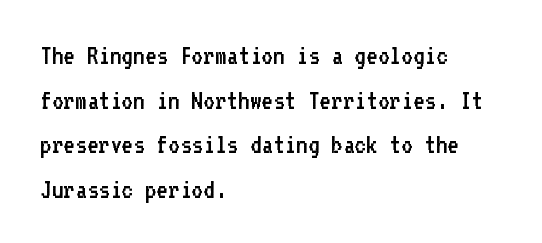
The image shows 28 px regular-weight sans-serif type, upright, monospaced; set left-aligned, normal line spacing (1.59x), normal letter spacing, not underlined; low stroke contrast and a medium x-height.
